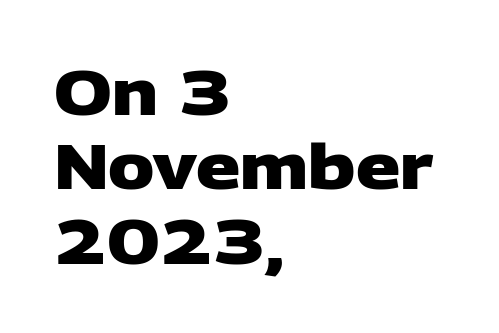
The image shows 62 px heavy, wide sans-serif type; set left-aligned, line spacing 1.2x, normal letter spacing, not underlined; low stroke contrast and a large x-height.
